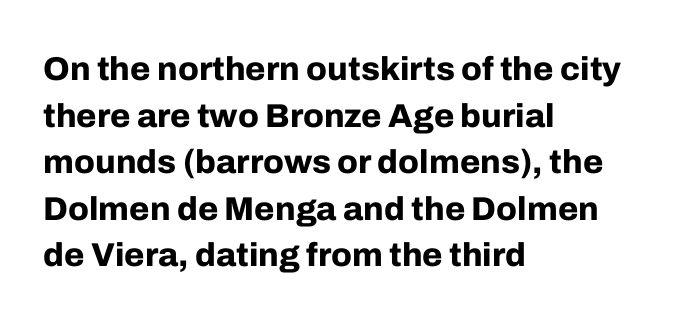
{"serif": "no", "italic": "no", "bold": "yes", "weight": "bold", "width": "normal", "stroke_contrast": "low", "x_height": "medium", "monospaced": "no", "underline": "no", "align": "left", "line_spacing": "normal", "line_spacing_ratio": 1.41, "letter_spacing": "normal", "letter_spacing_em": 0.0, "glyph_px": 33}
